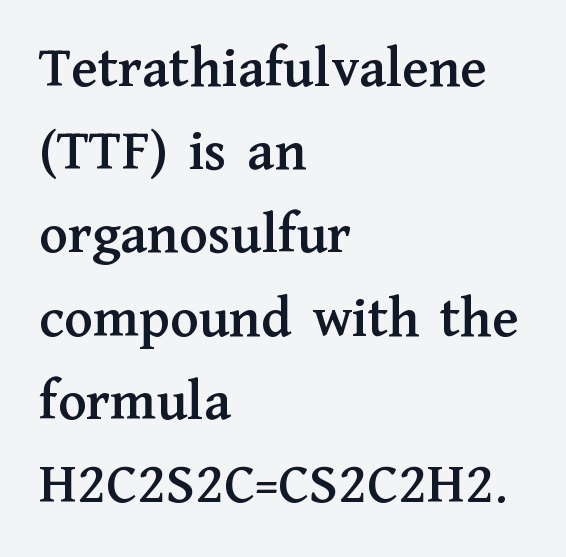
The typesetter chose a ragged-right arrangement here. Students, observe: this is what conventionally led text looks like. Nothing unusual about the tracking: characters are spaced as the font intends. Varying glyph widths throughout — classic text-font behaviour. Any mark beneath the type? The region is blank. Is this a sans? No — the strokes have serifs.
